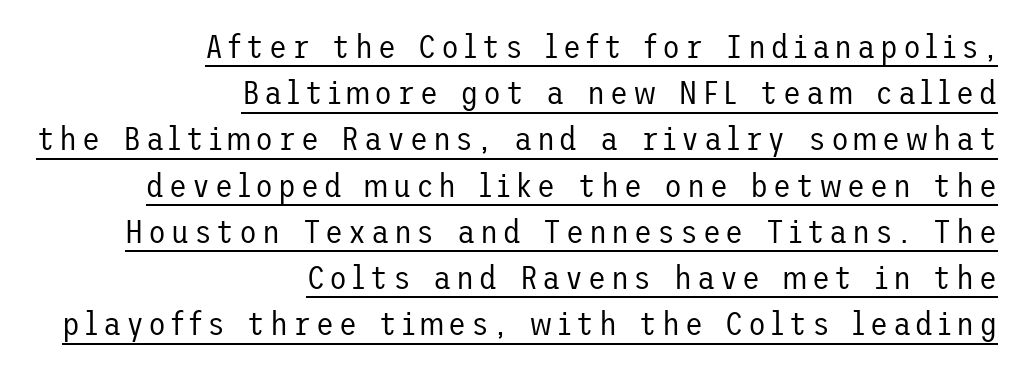
The image shows 33 px regular-weight sans-serif type, upright; set right-aligned, normal line spacing (1.4x), underlined; low stroke contrast and a medium x-height.
